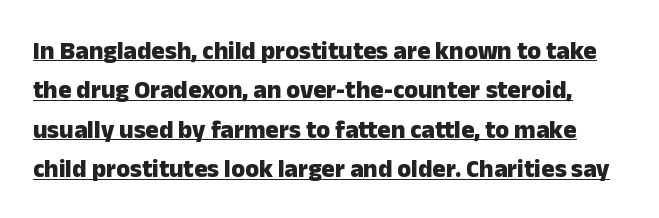
Q: Is the text bold? A: Yes.
Q: Is the text italic (slanted)? A: No, it is upright.
Q: Is the text underlined? A: Yes.
Q: Is the spacing between letters normal or unusually wide? A: Normal.
Q: Is the spacing between lines tight, normal or loose? A: Normal.
